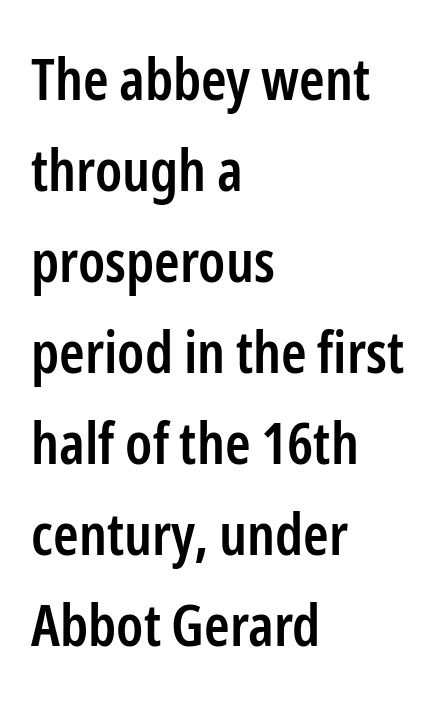
The image shows 58 px semibold, condensed sans-serif type, upright; set left-aligned, normal line spacing (1.57x), normal letter spacing, not underlined; low stroke contrast and a medium x-height.
